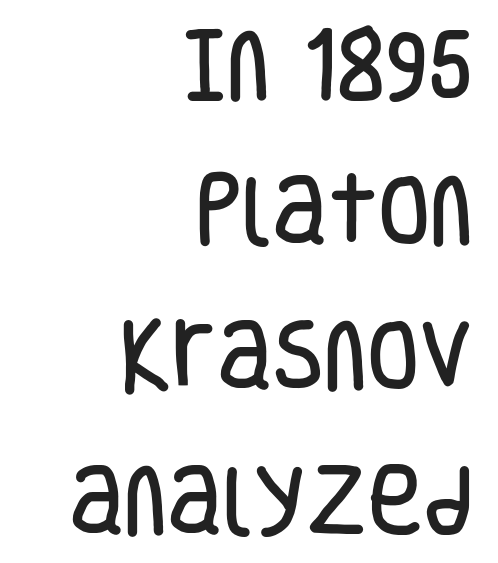
The image shows 76 px condensed sans-serif type, upright; set right-aligned, loose line spacing (1.91x), normal letter spacing, not underlined; low stroke contrast and a large x-height.
